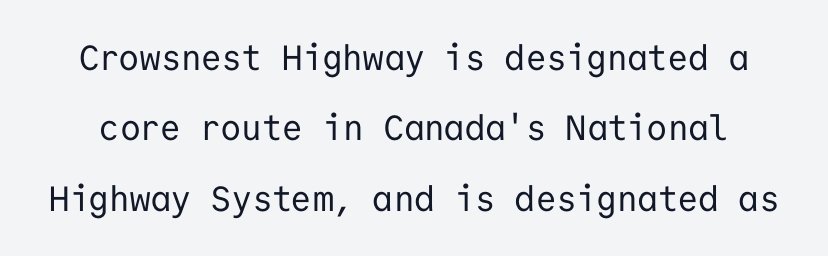
Q: Is the text bold? A: No.
Q: Is the text italic (slanted)? A: No, it is upright.
Q: Is the typeface a serif or a sans-serif typeface? A: Sans-serif.
Q: Is the text underlined? A: No.
Q: Is the spacing between letters normal or unusually wide? A: Normal.
Q: Is the spacing between lines tight, normal or loose? A: Loose.
Q: Width (condensed, normal, or wide)? A: Normal.
Q: Stroke contrast? A: Low.
Q: x-height? A: Medium.
Q: Monospaced? A: Yes.
